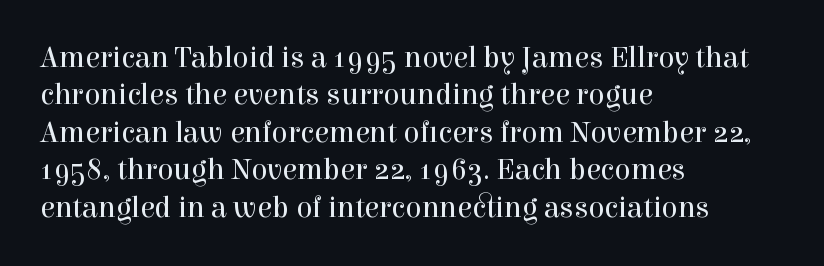
The image shows 30 px regular-weight serif type, upright; set left-aligned, normal line spacing (1.25x), normal letter spacing, not underlined; a medium x-height.
